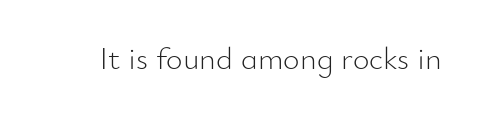
Quick note: not italic, upright. The strip under each line holds only bare page. Each letter keeps its own natural width here, so spacing adapts to shape. What stands out about the letter spacing? Nothing — it is the standard amount. Typographically, this falls in the sans-serif category. Vertical stems look standard width or narrower in stroke.
